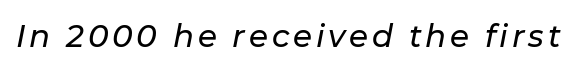
{"italic": "yes", "lean": "right", "slant_degrees": 11, "width": "normal", "stroke_contrast": "low", "x_height": "medium", "monospaced": "no", "underline": "no", "glyph_px": 31}
